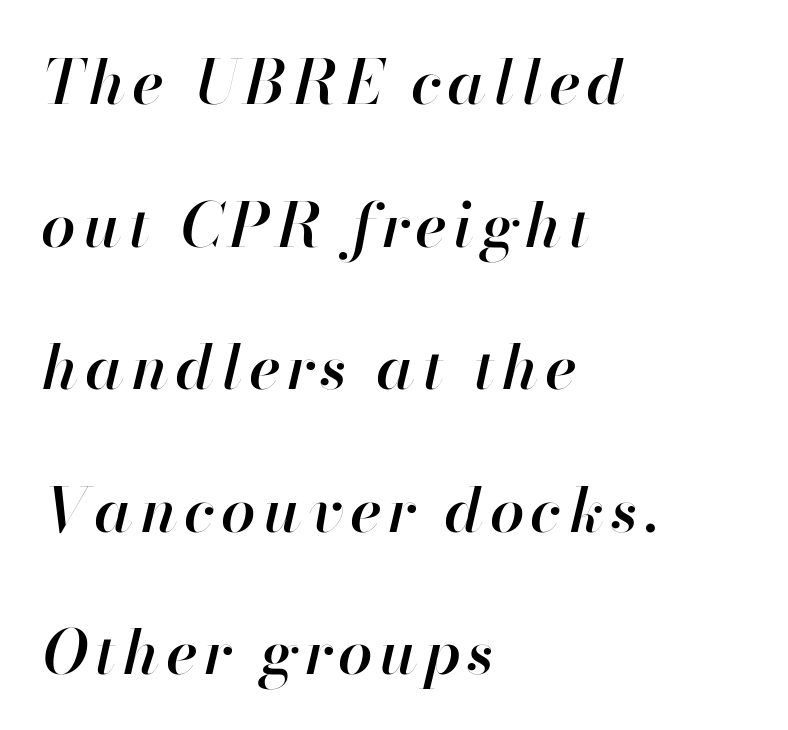
The image shows 62 px semibold type, italic (leaning right); set left-aligned, loose line spacing (2.3x), not underlined; high stroke contrast and a small x-height.
